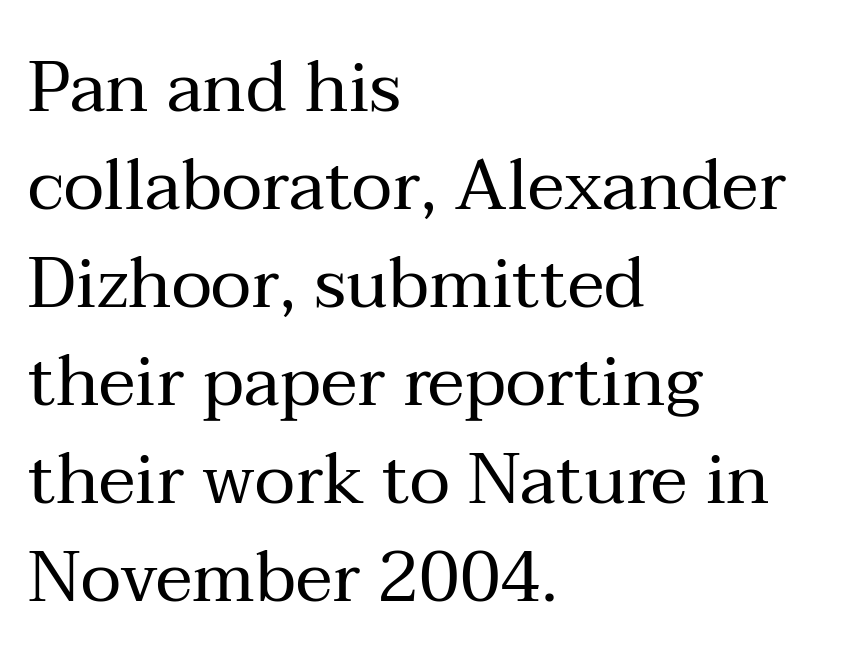
The image shows 70 px regular-weight serif type, upright; set left-aligned, normal line spacing (1.4x), normal letter spacing, not underlined; medium stroke contrast and a medium x-height.
